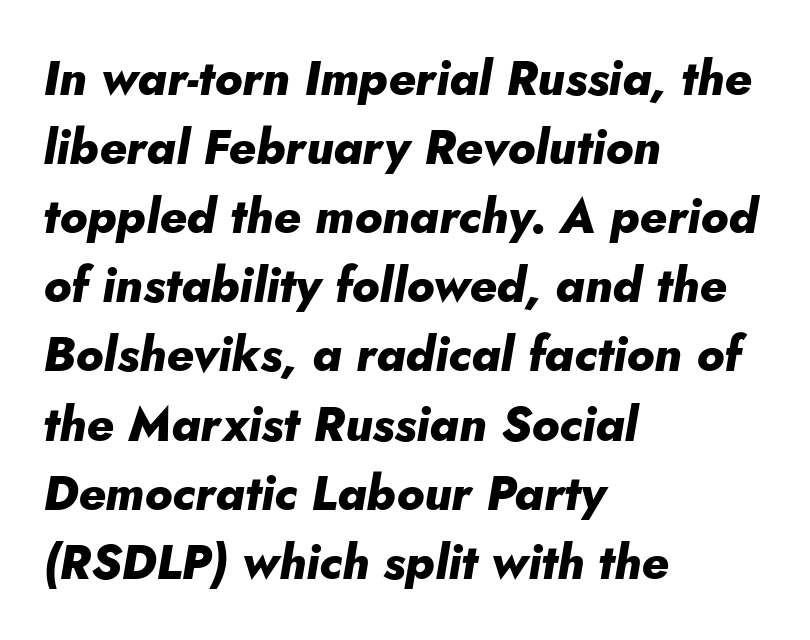
{"italic": "yes", "lean": "right", "slant_degrees": 10, "bold": "yes", "weight": "heavy", "width": "normal", "stroke_contrast": "low", "x_height": "small", "monospaced": "no", "underline": "no", "align": "left", "line_spacing": "normal", "line_spacing_ratio": 1.44, "letter_spacing": "normal", "letter_spacing_em": 0.0, "glyph_px": 48}
